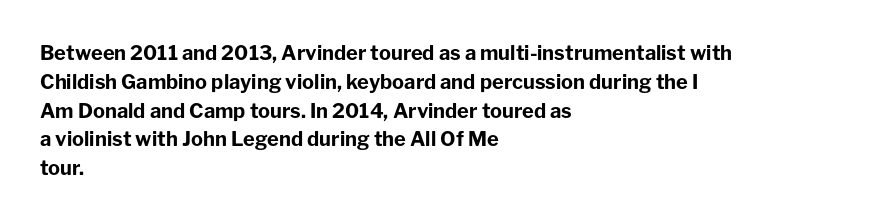
Q: Is the text bold? A: Yes.
Q: Is the text italic (slanted)? A: No, it is upright.
Q: Is the text underlined? A: No.
Q: How is the paragraph aligned? A: Left-aligned.
Q: Is the spacing between letters normal or unusually wide? A: Normal.
Q: Is the spacing between lines tight, normal or loose? A: Normal.
